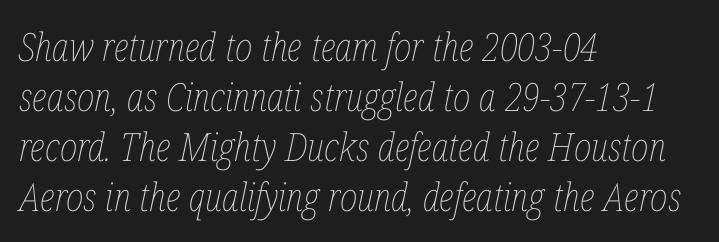
Q: Is the text bold? A: No.
Q: Is the text italic (slanted)? A: Yes, it leans right by about 12 degrees.
Q: Is the text underlined? A: No.
Q: How is the paragraph aligned? A: Left-aligned.
Q: Is the spacing between letters normal or unusually wide? A: Normal.
Q: Is the spacing between lines tight, normal or loose? A: Normal.
Q: Width (condensed, normal, or wide)? A: Condensed.
Q: Stroke contrast? A: Low.
Q: x-height? A: Medium.
Q: Monospaced? A: No.
